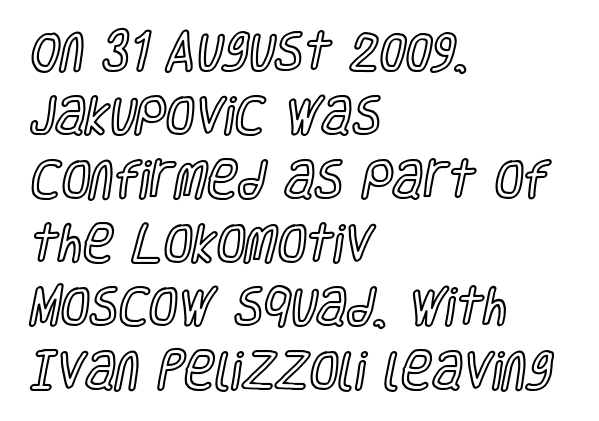
Q: Is the text italic (slanted)? A: Yes.
Q: Is the text underlined? A: No.
Q: How is the paragraph aligned? A: Left-aligned.
Q: Is the spacing between letters normal or unusually wide? A: Normal.
Q: Is the spacing between lines tight, normal or loose? A: Normal.
Q: Width (condensed, normal, or wide)? A: Condensed.
Q: x-height? A: Large.
Q: Monospaced? A: No.
